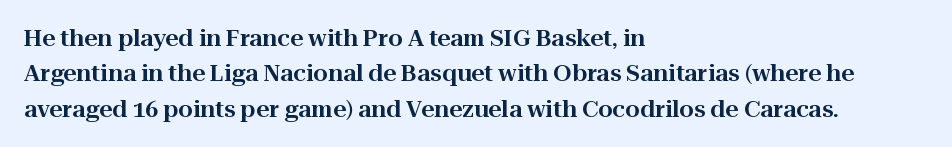
Q: Is the text italic (slanted)? A: No, it is upright.
Q: Is the text underlined? A: No.
Q: How is the paragraph aligned? A: Left-aligned.
Q: Is the spacing between letters normal or unusually wide? A: Normal.
Q: Is the spacing between lines tight, normal or loose? A: Normal.
